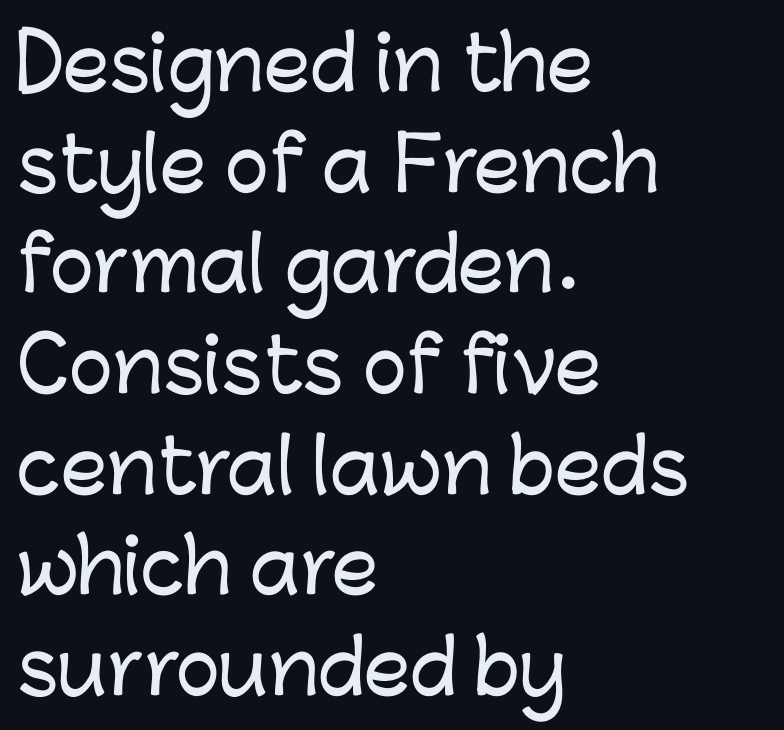
Q: Is the text italic (slanted)? A: No, it is upright.
Q: Is the typeface a serif or a sans-serif typeface? A: Sans-serif.
Q: Is the text underlined? A: No.
Q: How is the paragraph aligned? A: Left-aligned.
Q: Is the spacing between letters normal or unusually wide? A: Normal.
Q: Is the spacing between lines tight, normal or loose? A: Normal.
Q: Width (condensed, normal, or wide)? A: Normal.
Q: Stroke contrast? A: Low.
Q: x-height? A: Medium.
Q: Monospaced? A: No.
